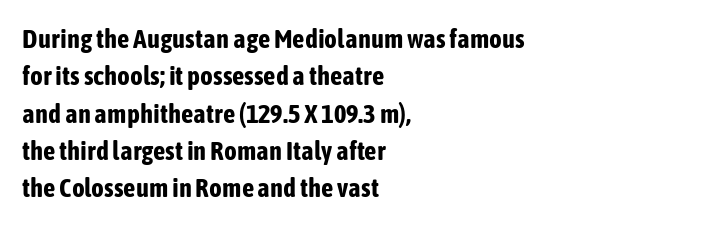
The image shows 27 px bold type, upright; set left-aligned, normal line spacing (1.38x), normal letter spacing, not underlined.
